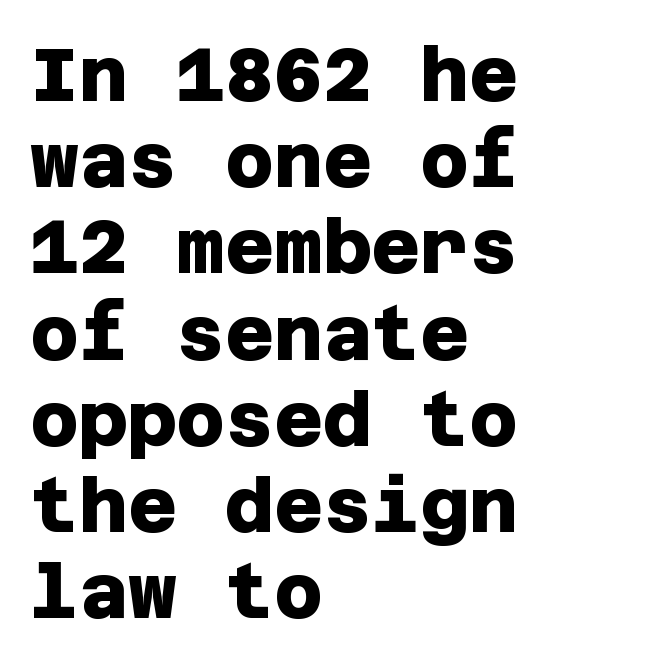
Q: Is the text bold? A: Yes.
Q: Is the typeface a serif or a sans-serif typeface? A: Sans-serif.
Q: Is the text underlined? A: No.
Q: How is the paragraph aligned? A: Left-aligned.
Q: Is the spacing between letters normal or unusually wide? A: Normal.
Q: Is the spacing between lines tight, normal or loose? A: Tight.
Q: Width (condensed, normal, or wide)? A: Normal.
Q: Stroke contrast? A: Low.
Q: x-height? A: Large.
